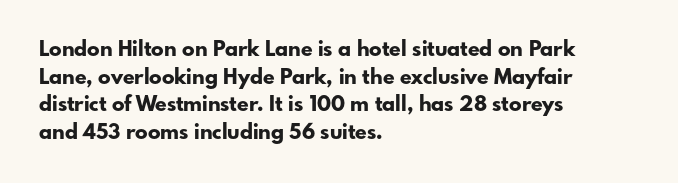
Q: Is the text bold? A: Yes.
Q: Is the text italic (slanted)? A: No, it is upright.
Q: Is the text underlined? A: No.
Q: How is the paragraph aligned? A: Left-aligned.
Q: Is the spacing between letters normal or unusually wide? A: Normal.
Q: Is the spacing between lines tight, normal or loose? A: Normal.
